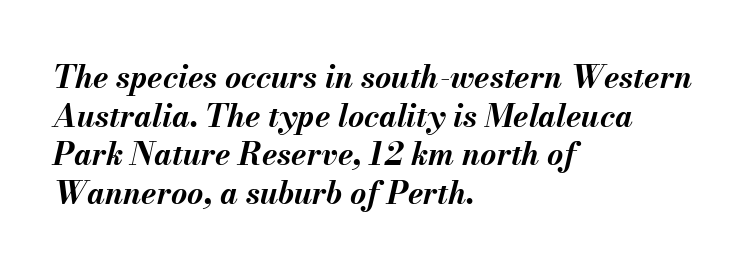
The specimen omits any rule beneath the text block's lines. There is no visible air inserted between adjacent glyphs. An italicized treatment has been applied to the whole sample. Compared with a centered layout, this one pins lines to the left instead. Compared with an ordinary text face, these strokes are far heavier — a full bold. You could not count columns in this text — the font is proportionally spaced.
